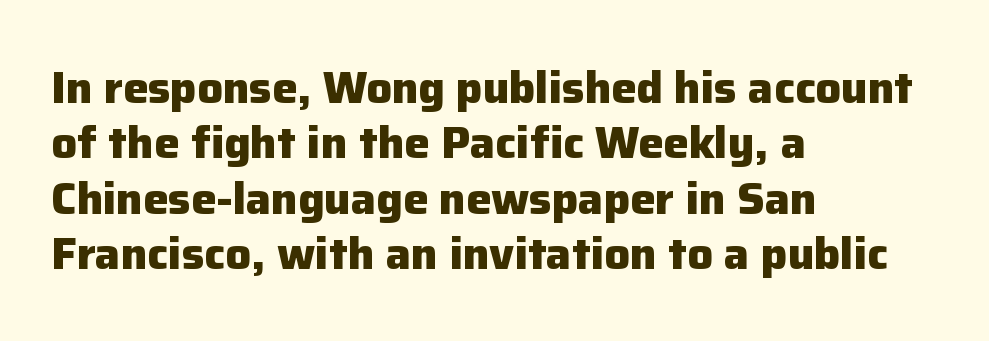
Descenders hang freely into open space. Does the lettering tilt? It doesn't — this is upright. Caption: multi-line text, flush left, ragged right. What stands out about the letter spacing? Nothing — it is the standard amount.
